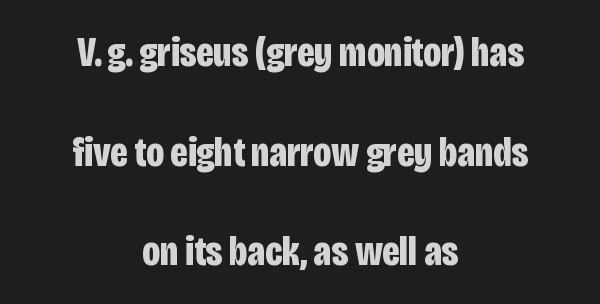
Q: Is the text bold? A: Yes.
Q: Is the text italic (slanted)? A: No, it is upright.
Q: Is the typeface a serif or a sans-serif typeface? A: Sans-serif.
Q: Is the text underlined? A: No.
Q: How is the paragraph aligned? A: Centered.
Q: Is the spacing between letters normal or unusually wide? A: Normal.
Q: Is the spacing between lines tight, normal or loose? A: Loose.
Q: Width (condensed, normal, or wide)? A: Condensed.
Q: Stroke contrast? A: Low.
Q: x-height? A: Large.
Q: Monospaced? A: No.
